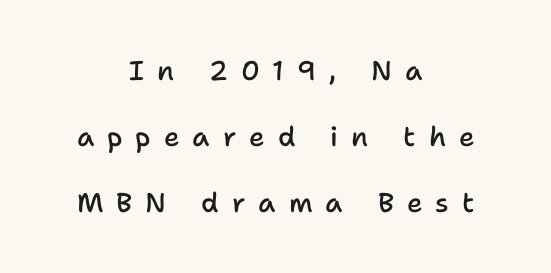
Widely set lines give the paragraph a tall, airy silhouette. A semibold gives these letters moderate extra thickness, short of bold. The typography opts for an upright posture over an oblique one. Bare-footed words on every line. This sample uses expanded letter spacing, leaving extra air between glyphs. A student would call this center alignment; a typographer would say set centered.
